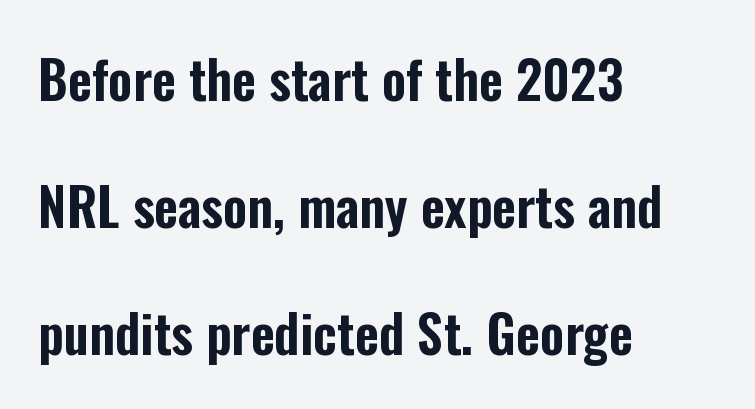
The image shows 52 px condensed sans-serif type, upright; set left-aligned, loose line spacing (2.44x), normal letter spacing, not underlined; low stroke contrast and a medium x-height.
